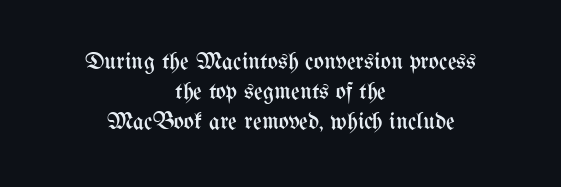
The space beneath each line is pristine and unruled. The font sits on the lighter half of the weight spectrum, regular included. In terms of letterspacing, this is plain default setting. The type sits square on the baseline with zero lean. One glance says typical: line gaps are just what's usual. The whitespace from short lines is split evenly between both sides.
